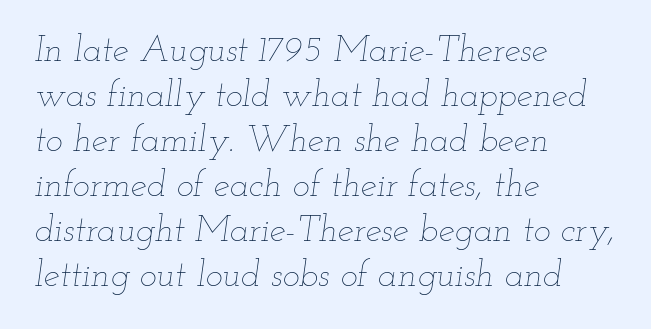
{"italic": "yes", "lean": "right", "slant_degrees": 12, "bold": "no", "weight": "thin", "width": "wide", "stroke_contrast": "low", "x_height": "small", "monospaced": "no", "underline": "no", "align": "left", "line_spacing": "normal", "line_spacing_ratio": 1.25, "letter_spacing": "normal", "letter_spacing_em": 0.0, "glyph_px": 36}
